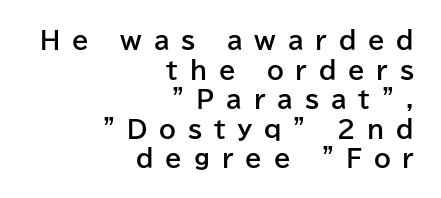
The image shows 24 px bold type, upright; set right-aligned, line spacing 1.23x, unusually wide letter spacing (+0.49 em), not underlined.
